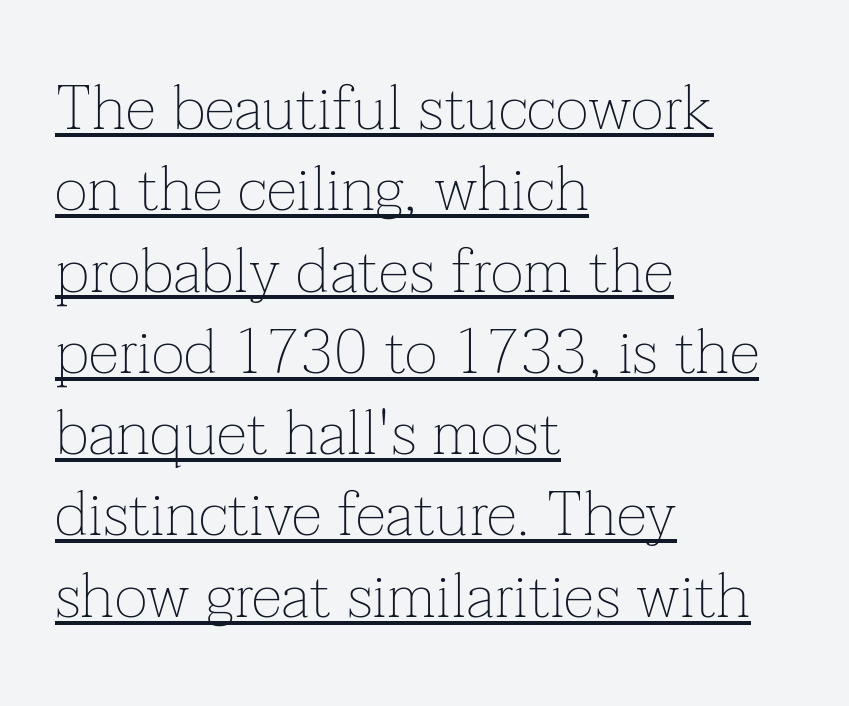
{"serif": "yes", "italic": "no", "bold": "no", "weight": "thin", "width": "normal", "stroke_contrast": "low", "x_height": "medium", "monospaced": "no", "underline": "yes", "align": "left", "line_spacing": "normal", "line_spacing_ratio": 1.29, "letter_spacing": "normal", "letter_spacing_em": 0.0, "glyph_px": 63}
